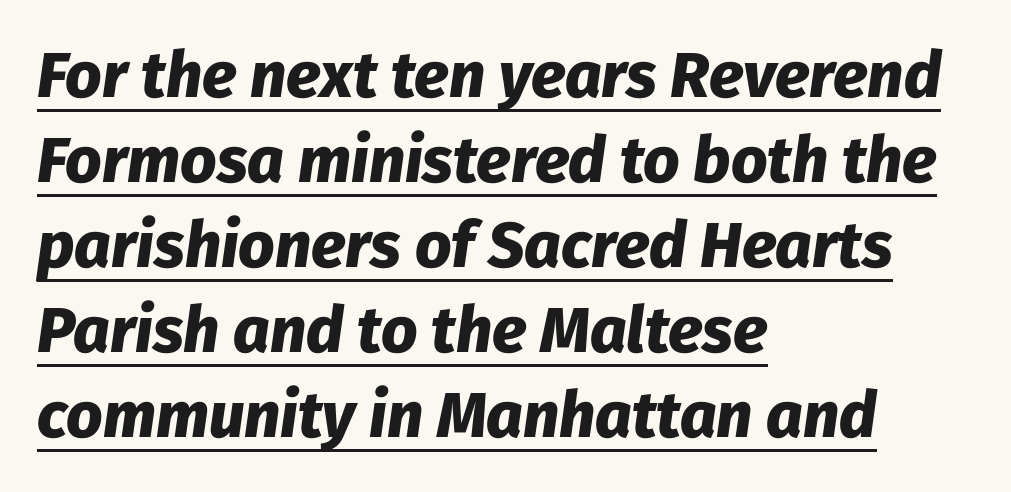
The image shows 64 px heavy type, italic (leaning right); set left-aligned, normal line spacing (1.33x), normal letter spacing, underlined; low stroke contrast and a medium x-height.
